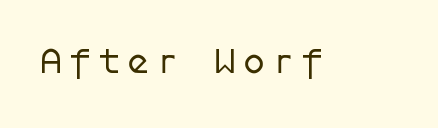
The image shows 36 px regular-weight sans-serif type; set not underlined; low stroke contrast and a medium x-height.
